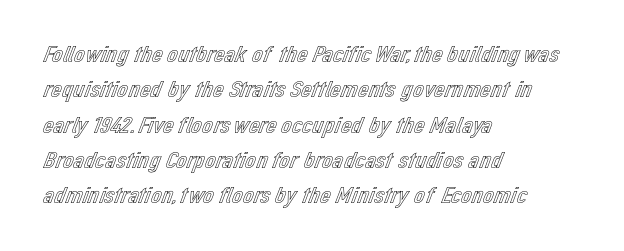
{"underline": "no", "align": "left", "line_spacing": "normal", "line_spacing_ratio": 1.47, "letter_spacing": "normal", "letter_spacing_em": 0.0, "glyph_px": 24}
